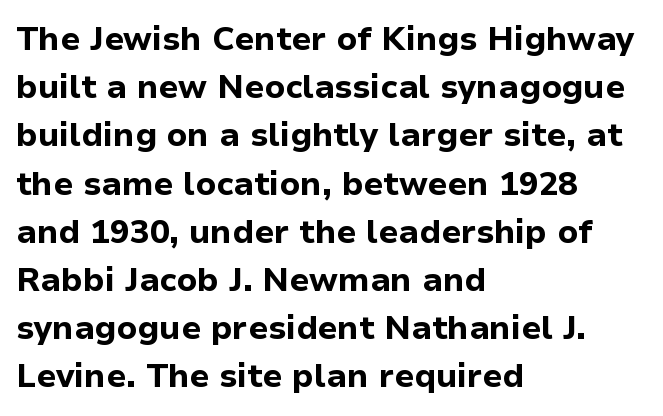
The face used here is proportionally spaced, like ordinary book or web type. Reading down the column, the eye jumps a familiar distance to each next line. The specimen reads as upright at a glance. The designer went with a sans here, leaving each stem footless. If you drew a ruler down the left edge, every line would touch it.
